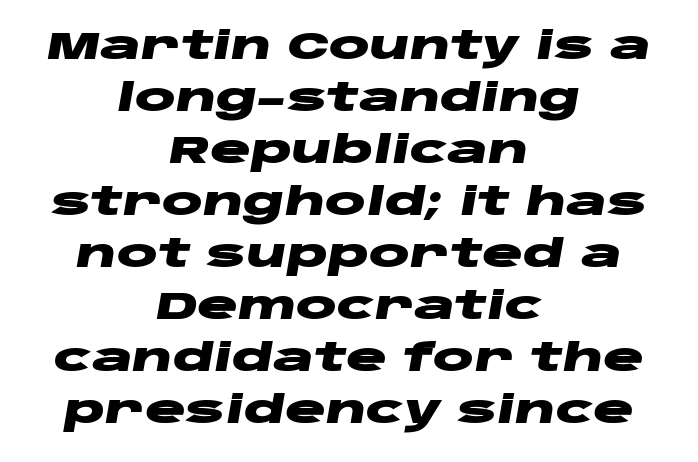
The specimen reads as italic at a glance. The letters advance in unequal steps, a hallmark of proportional type. A typesetter would call this leading conventional body-copy spacing. Spacing between characters is what you'd get straight out of the box.
